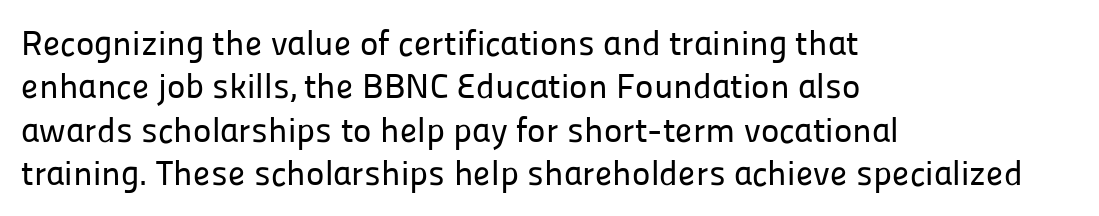
{"serif": "no", "italic": "no", "width": "normal", "stroke_contrast": "low", "x_height": "medium", "monospaced": "no", "underline": "no", "align": "left", "line_spacing_ratio": 1.24, "letter_spacing": "normal", "letter_spacing_em": 0.0, "glyph_px": 35}
